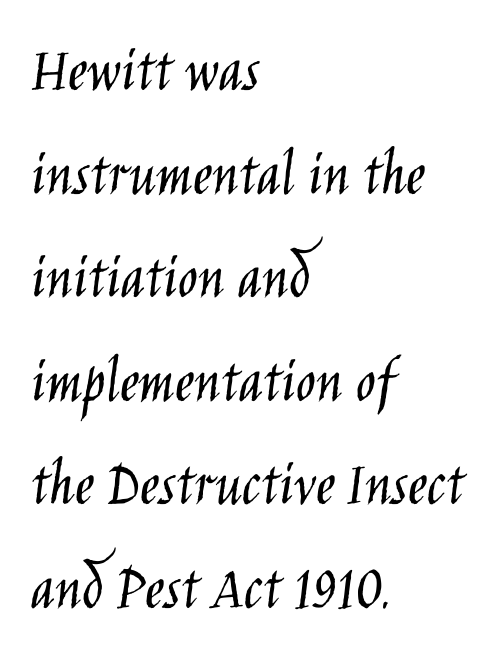
{"serif": "no", "bold": "no", "weight": "light", "width": "condensed", "stroke_contrast": "low", "x_height": "large", "monospaced": "no", "underline": "no", "align": "left", "line_spacing": "normal", "line_spacing_ratio": 1.57, "letter_spacing": "normal", "letter_spacing_em": 0.0, "glyph_px": 66}
